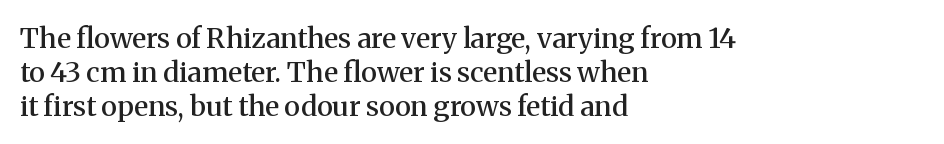
The image shows 28 px semibold serif type, upright; set left-aligned, line spacing 1.21x, normal letter spacing, not underlined; medium stroke contrast and a medium x-height.
